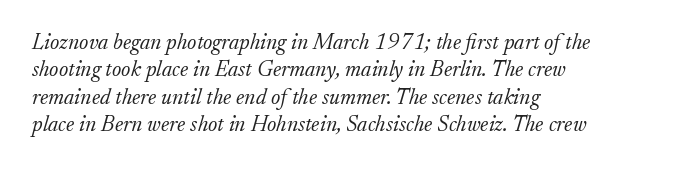
The image shows 22 px text type, italic (leaning right); set left-aligned, normal line spacing (1.25x), normal letter spacing, not underlined.
